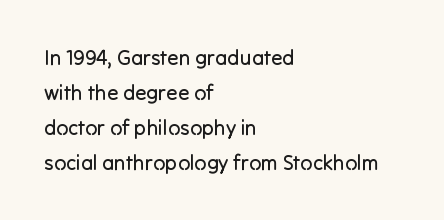
Which margin do the lines hug? The left one — the right edge is uneven. Does the lettering tilt? It doesn't — this is upright. The space directly below the letters is spotless. Horizontal bands of white between lines are of average thickness. The face looks like a standard text weight, possibly lighter.
